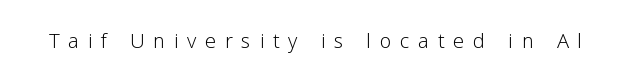
Underline: absent. Nope, not italic — everything's standing straight. Weight: in the light-to-regular range. The line texture is sparse and dotted thanks to wide tracking.
